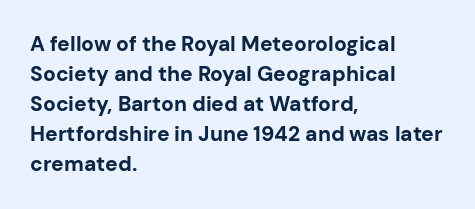
Q: Is the text bold? A: Yes.
Q: Is the text italic (slanted)? A: No, it is upright.
Q: Is the text underlined? A: No.
Q: How is the paragraph aligned? A: Left-aligned.
Q: Is the spacing between letters normal or unusually wide? A: Normal.
Q: Is the spacing between lines tight, normal or loose? A: Normal.
